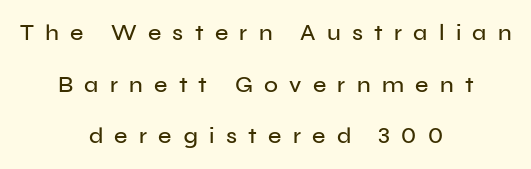
Q: Is the text italic (slanted)? A: No, it is upright.
Q: Is the text underlined? A: No.
Q: How is the paragraph aligned? A: Centered.
Q: Is the spacing between letters normal or unusually wide? A: Unusually wide.
Q: Is the spacing between lines tight, normal or loose? A: Loose.
